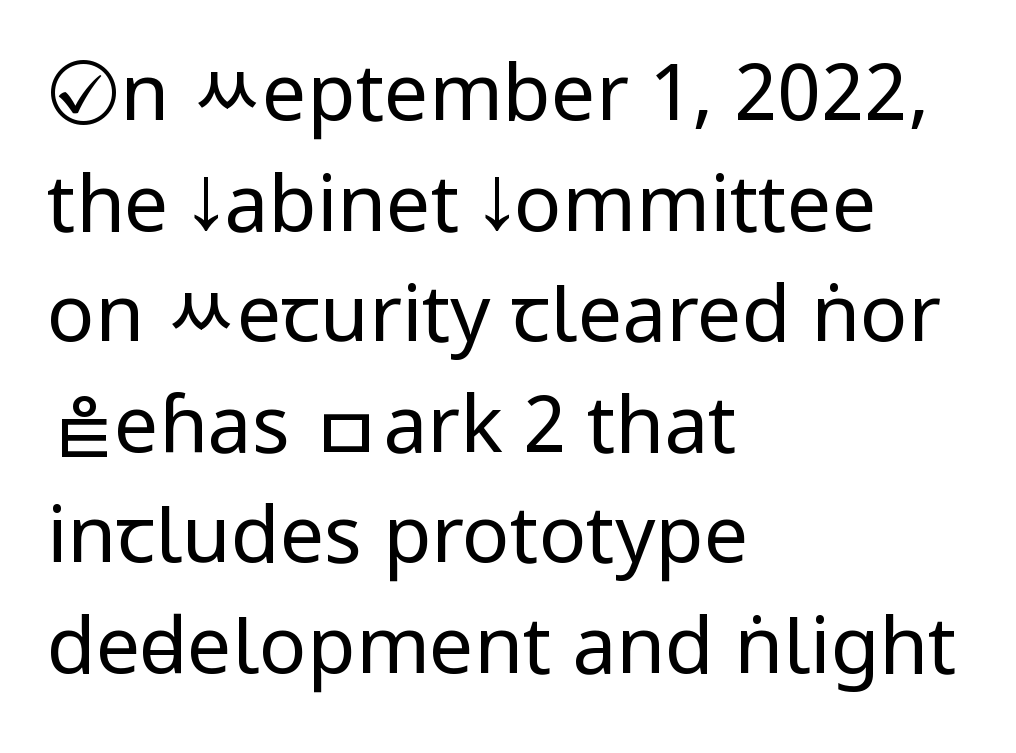
{"serif": "no", "italic": "no", "bold": "no", "weight": "regular", "width": "condensed", "stroke_contrast": "low", "x_height": "large", "monospaced": "no", "underline": "no", "align": "left", "line_spacing": "normal", "line_spacing_ratio": 1.4, "letter_spacing": "normal", "letter_spacing_em": 0.0, "glyph_px": 79}
